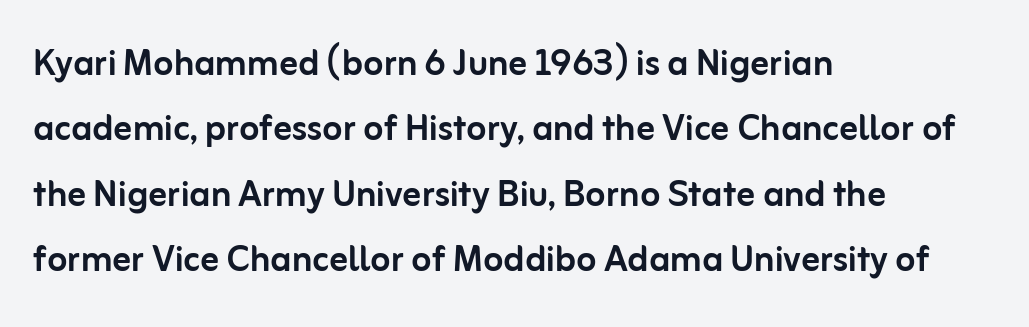
{"serif": "no", "italic": "no", "width": "normal", "stroke_contrast": "low", "x_height": "medium", "monospaced": "no", "underline": "no", "align": "left", "line_spacing": "normal", "line_spacing_ratio": 1.42, "letter_spacing": "normal", "letter_spacing_em": 0.0, "glyph_px": 46}
